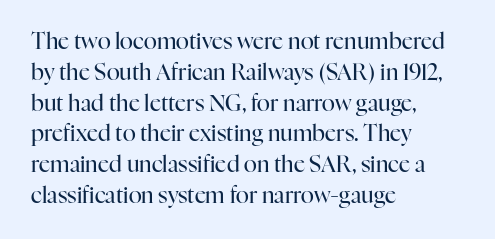
Summary of vertical rhythm: regular, with standard interline spacing. Short note: letters normally spaced. The font's upright variant was chosen for this text. Casual observation: everything's shoved over to the left.
